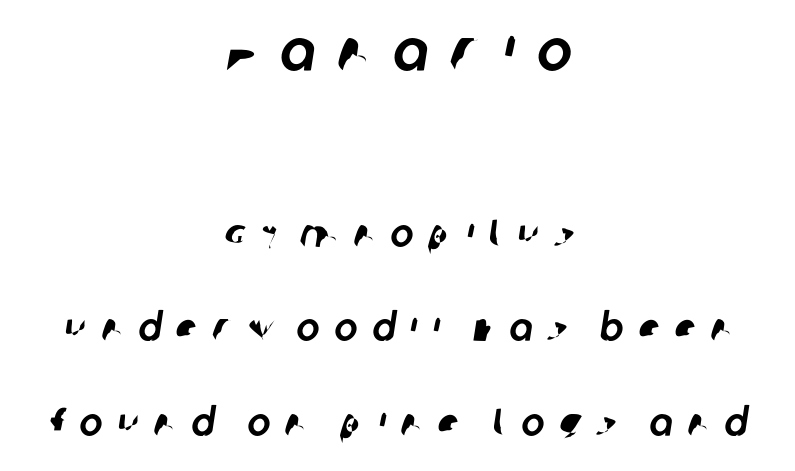
The image shows 59 px sans-serif type; set centered, loose line spacing (2.43x), unusually wide letter spacing (+0.38 em), not underlined; the first (top) block is 1.51x larger; low stroke contrast and a large x-height.
